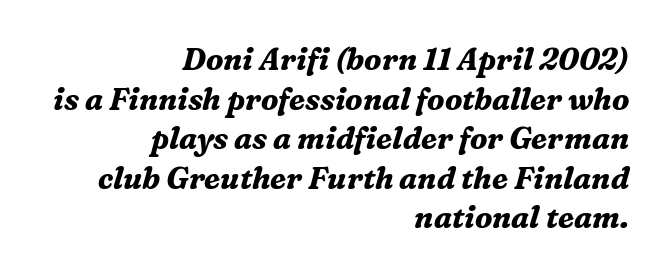
The image shows 30 px bold serif type, italic (leaning right); set right-aligned, normal line spacing (1.32x), normal letter spacing, not underlined; medium stroke contrast and a medium x-height.
